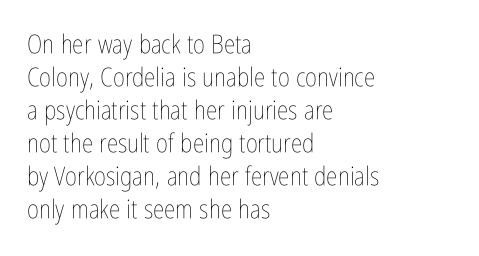
{"italic": "no", "bold": "no", "underline": "no", "align": "left", "line_spacing": "normal", "line_spacing_ratio": 1.27, "letter_spacing": "normal", "letter_spacing_em": 0.0, "glyph_px": 26}
